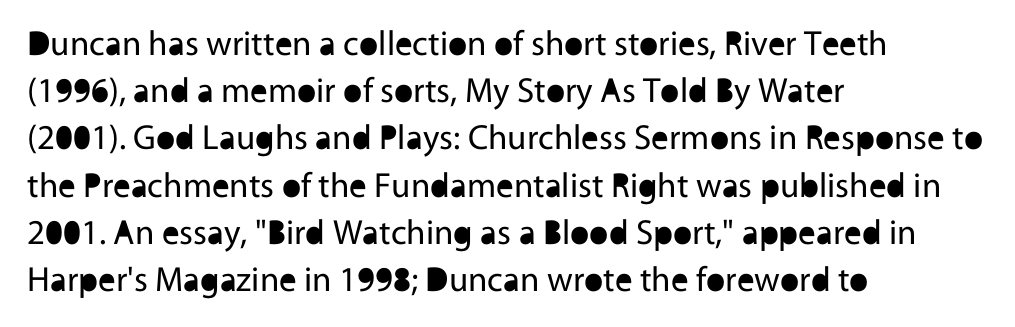
No letter is thick-stroked: the sample isn't bold. The lettering stays uniformly vertical, giving the passage a roman look. Each line starts at the same left margin while the right side varies. Leading: standard. The area under the type is left untouched. Observe the ordinary spacing: letters are neighbours, not strangers.
